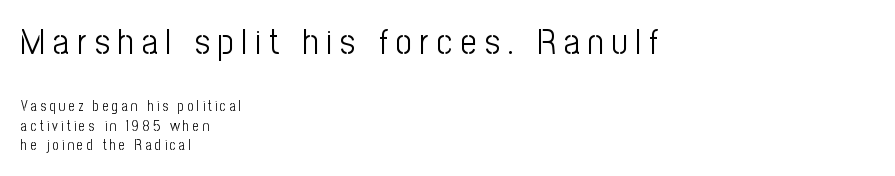
{"serif": "no", "italic": "no", "bold": "no", "weight": "light", "width": "condensed", "stroke_contrast": "low", "x_height": "medium", "monospaced": "no", "underline": "no", "align": "left", "line_spacing": "normal", "line_spacing_ratio": 1.38, "letter_spacing": "wide", "letter_spacing_em": 0.23, "larger_block": "first", "size_ratio": 2.5, "glyph_px": 35}
